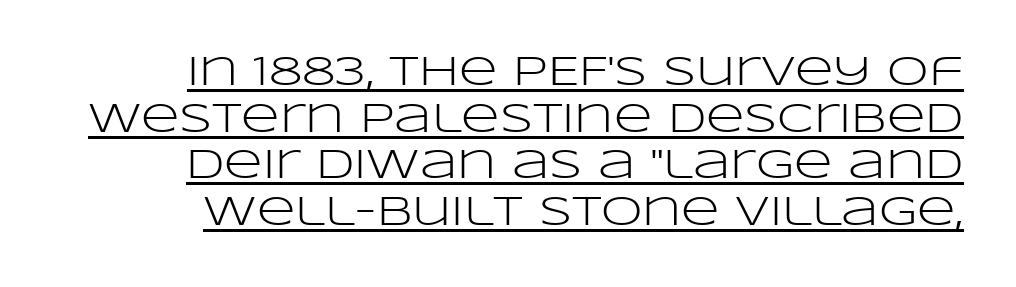
The font family rendered here belongs to the sans-serif group. This block would grow much taller if given ordinary leading; it's compressed now. The gaps between neighbouring characters are ordinary and unremarkable. In terms of posture, this sample is upright.
